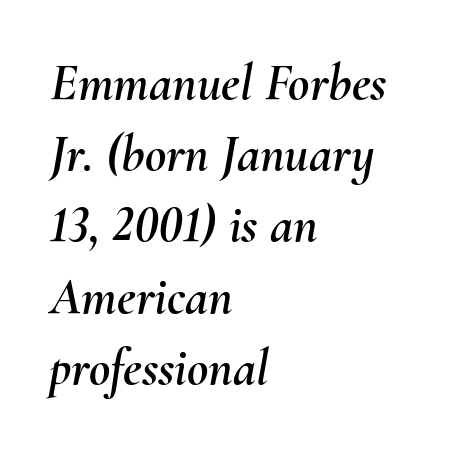
The image shows 52 px text type, italic (leaning right); set left-aligned, normal line spacing (1.37x), normal letter spacing, not underlined; medium stroke contrast and a small x-height.
